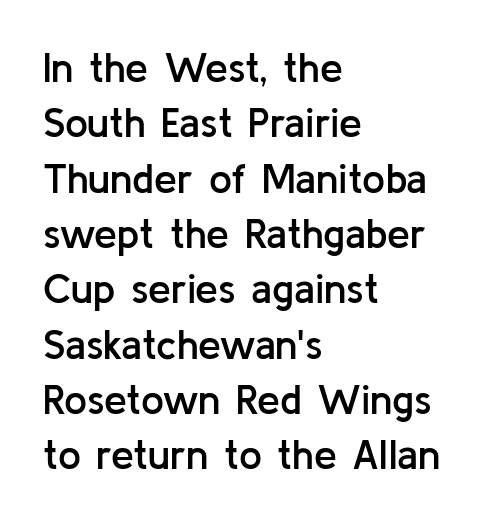
If you drew a ruler down the left edge, every line would touch it. Standard letterfit; no display-style spreading of the glyphs. The lettering holds an erect, upright posture throughout. In terms of letterform style, serifs are entirely absent. A typesetter would call this proportional, since set widths differ per character. Glance below the letters and you will spot only blank space.
